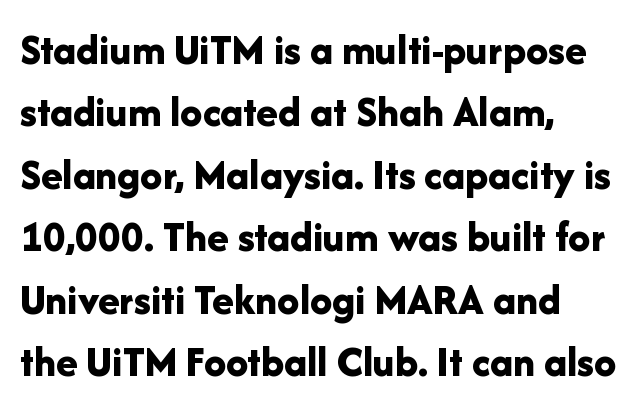
Q: Is the text bold? A: Yes.
Q: Is the text italic (slanted)? A: No, it is upright.
Q: Is the typeface a serif or a sans-serif typeface? A: Sans-serif.
Q: Is the text underlined? A: No.
Q: How is the paragraph aligned? A: Left-aligned.
Q: Is the spacing between letters normal or unusually wide? A: Normal.
Q: Is the spacing between lines tight, normal or loose? A: Normal.
Q: Width (condensed, normal, or wide)? A: Normal.
Q: Stroke contrast? A: Low.
Q: x-height? A: Medium.
Q: Monospaced? A: No.
